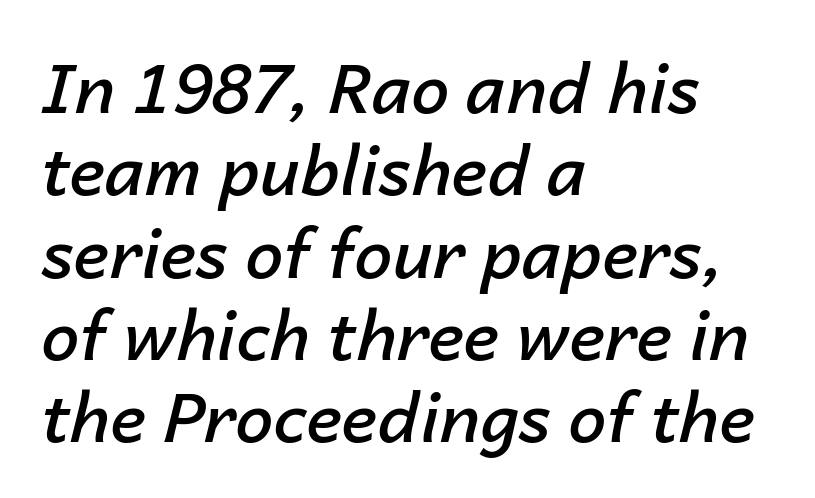
The image shows 68 px semibold type, italic (leaning right); set left-aligned, line spacing 1.21x, normal letter spacing, not underlined; low stroke contrast and a medium x-height.
